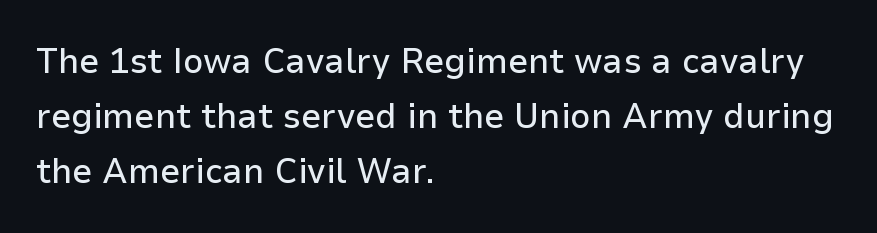
Looks like regular typesetting: each glyph gets only the width it needs. Compared with a centered layout, this one pins lines to the left instead. The gaps between neighbouring characters are ordinary and unremarkable. When letters stand straight like this, we call the style roman or upright. Plain, unruled lines of type.
